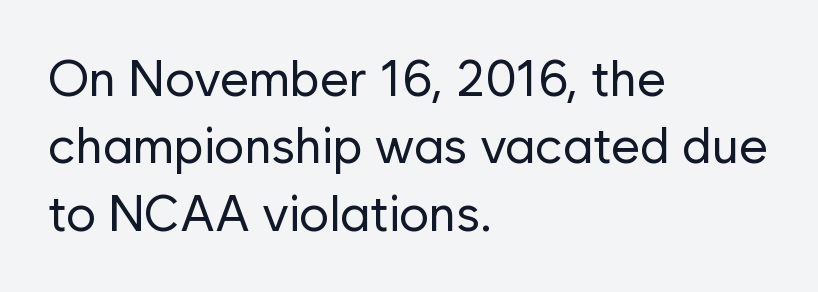
The rendering uses natural spacing where letterforms have individual widths. Heaviness? Minimal to ordinary, like unemphasized prose. Descender tails drop into unmarked territory. Nothing unusual about the tracking: characters are spaced as the font intends.
